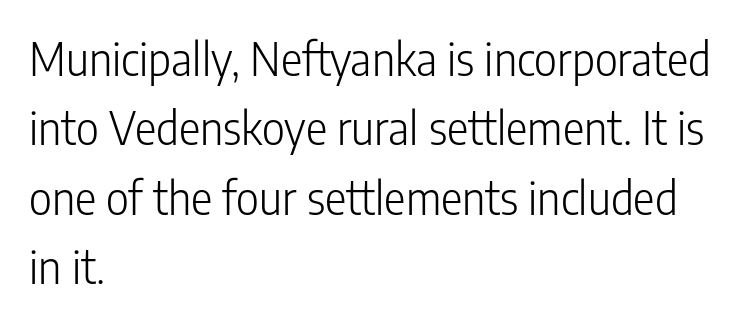
The image shows 45 px light, condensed sans-serif type, upright; set left-aligned, normal line spacing (1.54x), normal letter spacing, not underlined; low stroke contrast and a medium x-height.
